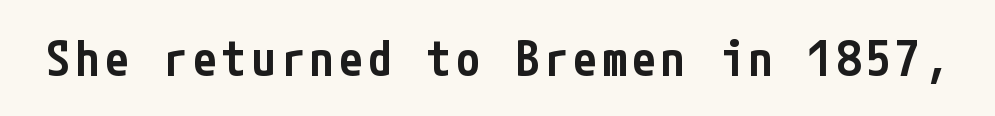
{"serif": "no", "italic": "no", "bold": "semi", "weight": "semibold", "width": "condensed", "stroke_contrast": "low", "x_height": "medium", "underline": "no", "glyph_px": 48}
